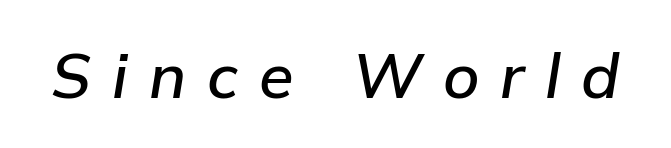
The image shows 63 px text type, italic (leaning right); set unusually wide letter spacing (+0.33 em), not underlined; low stroke contrast and a medium x-height.
